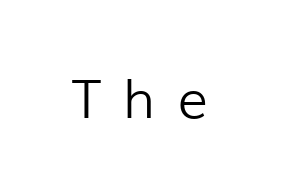
Each stroke keeps to a modest, everyday thickness or less. Do the characters align in a grid? No, the font is proportional. The strip under each line holds only bare page. Substantial extra tracking has been applied to these lines. Typographically, this falls in the sans-serif category.
